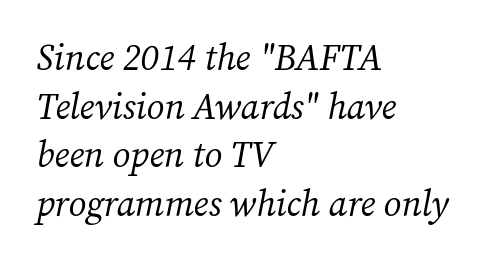
{"serif": "yes", "italic": "yes", "lean": "right", "slant_degrees": 12, "bold": "no", "weight": "regular", "width": "normal", "stroke_contrast": "medium", "x_height": "medium", "monospaced": "no", "underline": "no", "align": "left", "line_spacing": "normal", "line_spacing_ratio": 1.35, "letter_spacing": "normal", "letter_spacing_em": 0.0, "glyph_px": 36}
